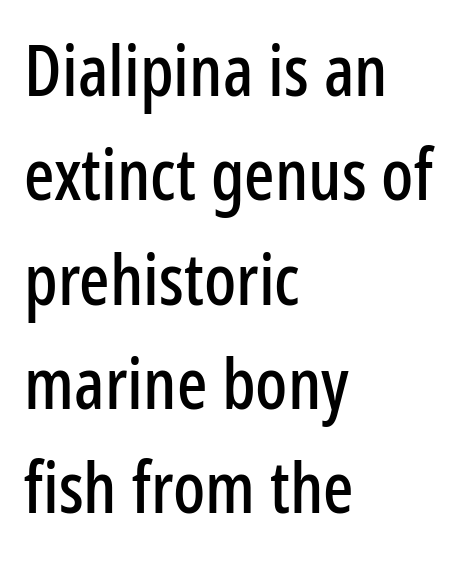
{"serif": "no", "italic": "no", "width": "condensed", "stroke_contrast": "low", "x_height": "medium", "monospaced": "no", "underline": "no", "align": "left", "line_spacing": "normal", "line_spacing_ratio": 1.47, "letter_spacing": "normal", "letter_spacing_em": 0.0, "glyph_px": 71}
